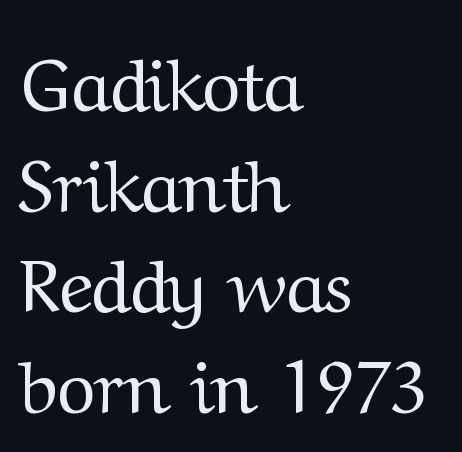
The image shows 74 px regular-weight serif type, upright; set left-aligned, normal line spacing (1.36x), normal letter spacing, not underlined; medium stroke contrast and a medium x-height.
